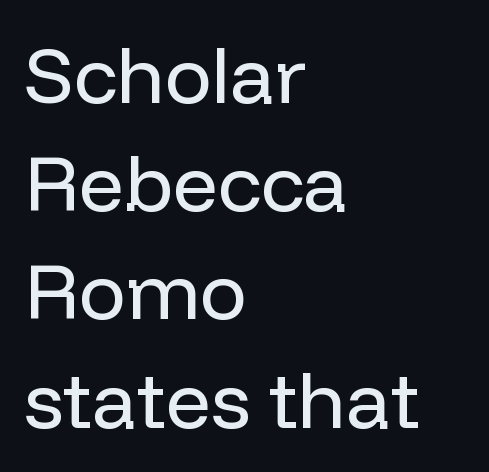
{"serif": "no", "italic": "no", "bold": "no", "weight": "regular", "width": "normal", "stroke_contrast": "low", "x_height": "medium", "monospaced": "no", "underline": "no", "align": "left", "line_spacing": "normal", "line_spacing_ratio": 1.37, "letter_spacing": "normal", "letter_spacing_em": 0.0, "glyph_px": 79}
